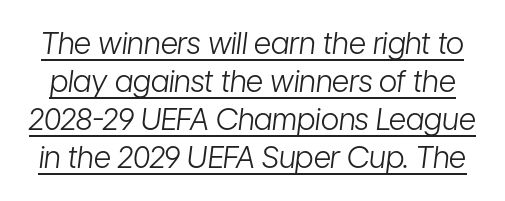
The image shows 30 px light, condensed type, italic (leaning right); set normal line spacing (1.27x), normal letter spacing, underlined; low stroke contrast and a medium x-height.
